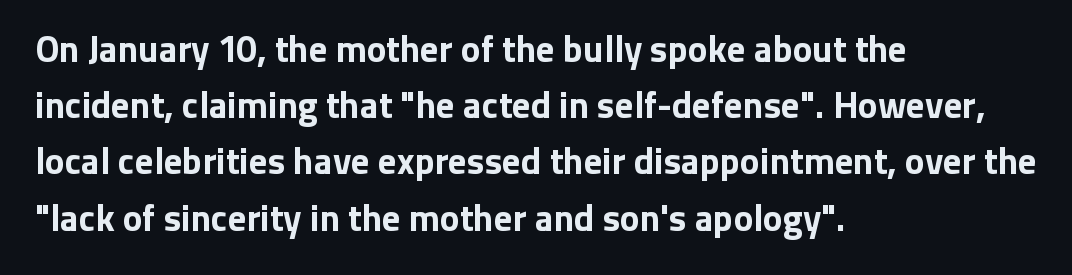
{"serif": "no", "italic": "no", "bold": "yes", "weight": "bold", "width": "normal", "stroke_contrast": "low", "x_height": "medium", "monospaced": "no", "underline": "no", "align": "left", "line_spacing": "normal", "line_spacing_ratio": 1.52, "letter_spacing": "normal", "letter_spacing_em": 0.0, "glyph_px": 37}
